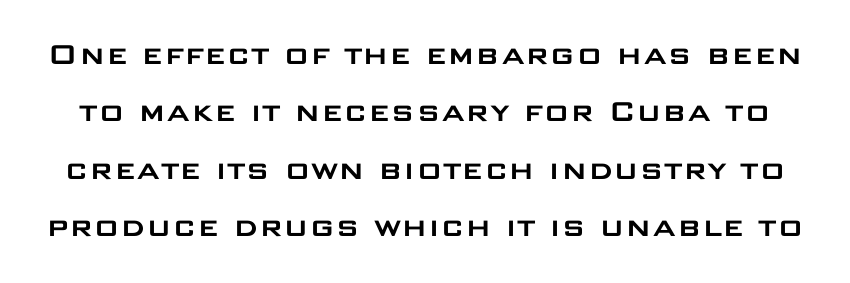
The image shows 35 px wide sans-serif type, upright; set normal line spacing (1.64x), normal letter spacing, not underlined; low stroke contrast and a large x-height.
